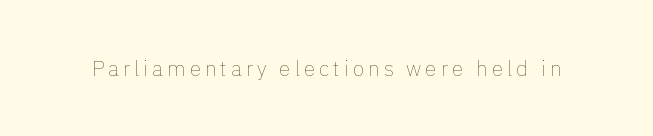
{"italic": "no", "bold": "no", "underline": "no", "glyph_px": 21}
